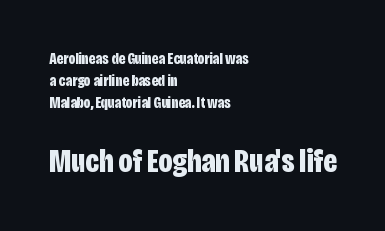
Words float on clear page, feet unadorned. Ascenders rise straight up at ninety degrees. Tracking here is standard; glyphs follow each other at the usual distance. These lines carry a lot of weight — the face is fully bold. Note: no serifs on the glyphs. The emphasis by scale lands on block number two, below.
